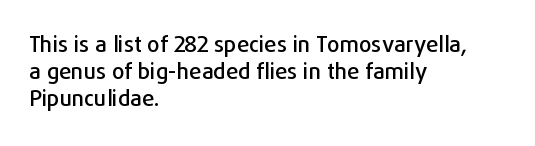
{"italic": "no", "underline": "no", "align": "left", "line_spacing_ratio": 1.22, "letter_spacing": "normal", "letter_spacing_em": 0.0, "glyph_px": 22}
